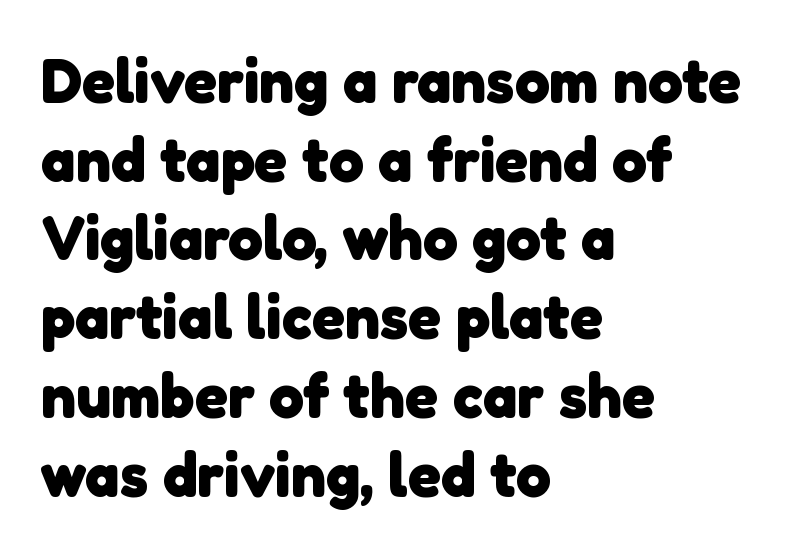
{"serif": "no", "bold": "yes", "weight": "heavy", "width": "normal", "stroke_contrast": "low", "x_height": "medium", "monospaced": "no", "underline": "no", "align": "left", "line_spacing": "normal", "line_spacing_ratio": 1.27, "letter_spacing": "normal", "letter_spacing_em": 0.0, "glyph_px": 62}
